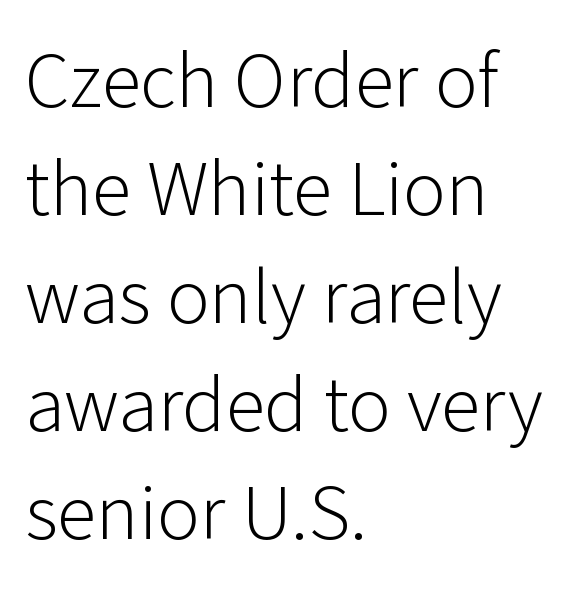
Q: Is the text bold? A: No.
Q: Is the text italic (slanted)? A: No, it is upright.
Q: Is the typeface a serif or a sans-serif typeface? A: Sans-serif.
Q: Is the text underlined? A: No.
Q: How is the paragraph aligned? A: Left-aligned.
Q: Is the spacing between letters normal or unusually wide? A: Normal.
Q: Is the spacing between lines tight, normal or loose? A: Normal.
Q: Width (condensed, normal, or wide)? A: Normal.
Q: Stroke contrast? A: Low.
Q: x-height? A: Medium.
Q: Monospaced? A: No.
